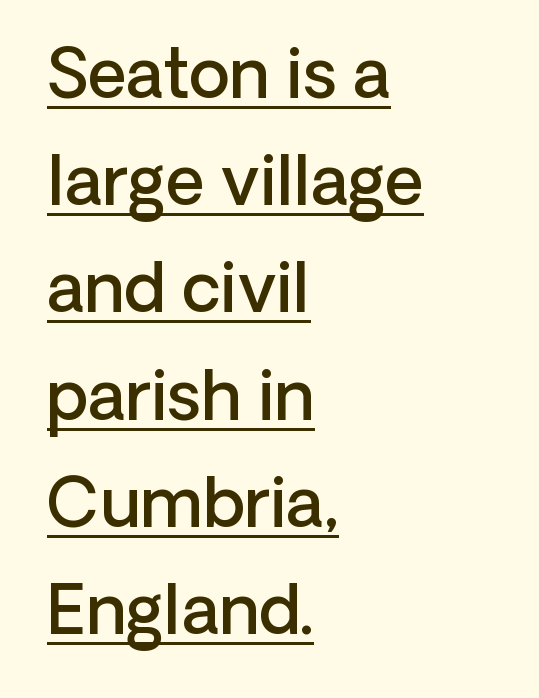
The image shows 67 px semibold sans-serif type, upright; set left-aligned, normal line spacing (1.6x), normal letter spacing, underlined; low stroke contrast and a medium x-height.
